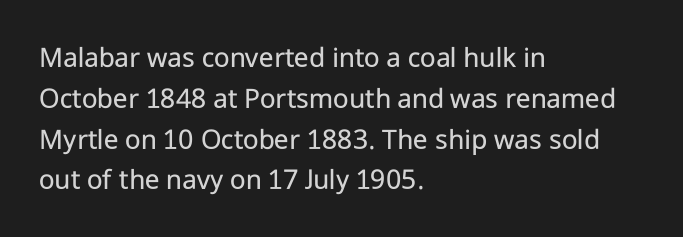
The image shows 30 px regular-weight sans-serif type, upright; set left-aligned, normal line spacing (1.36x), normal letter spacing, not underlined; low stroke contrast and a medium x-height.
